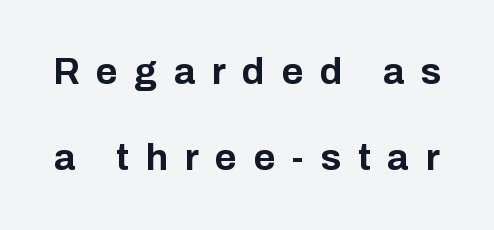
Q: Is the text bold? A: Yes.
Q: Is the text italic (slanted)? A: No, it is upright.
Q: Is the typeface a serif or a sans-serif typeface? A: Sans-serif.
Q: Is the text underlined? A: No.
Q: Is the spacing between letters normal or unusually wide? A: Unusually wide.
Q: Is the spacing between lines tight, normal or loose? A: Loose.
Q: Width (condensed, normal, or wide)? A: Normal.
Q: Stroke contrast? A: Low.
Q: x-height? A: Medium.
Q: Monospaced? A: No.
